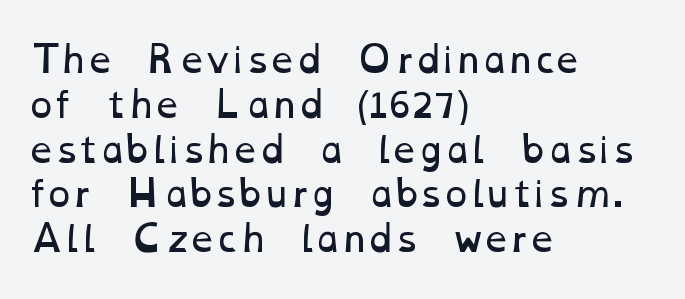
Q: Is the text bold? A: No.
Q: Is the text underlined? A: No.
Q: How is the paragraph aligned? A: Left-aligned.
Q: Is the spacing between letters normal or unusually wide? A: Normal.
Q: Is the spacing between lines tight, normal or loose? A: Normal.
Q: Width (condensed, normal, or wide)? A: Wide.
Q: Stroke contrast? A: Low.
Q: x-height? A: Medium.
Q: Monospaced? A: No.
